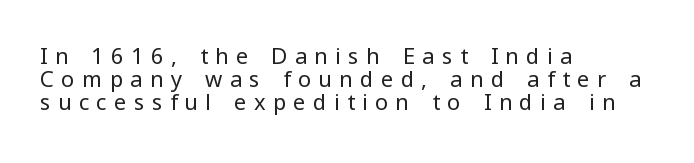
If you drew a line through each stem, it would be perfectly vertical. The passage shown has open, widely tracked lettering throughout. The lines are quadded left. Successive baselines arrive quickly, one right under another.
